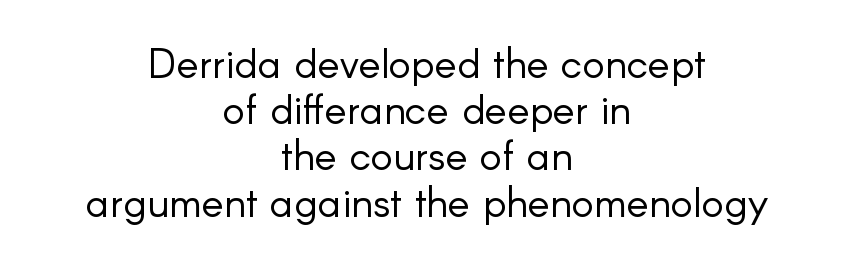
{"serif": "no", "italic": "no", "bold": "no", "weight": "light", "width": "normal", "stroke_contrast": "low", "x_height": "small", "monospaced": "no", "underline": "no", "align": "center", "line_spacing": "tight", "line_spacing_ratio": 1.1, "letter_spacing": "normal", "letter_spacing_em": 0.0, "glyph_px": 42}
